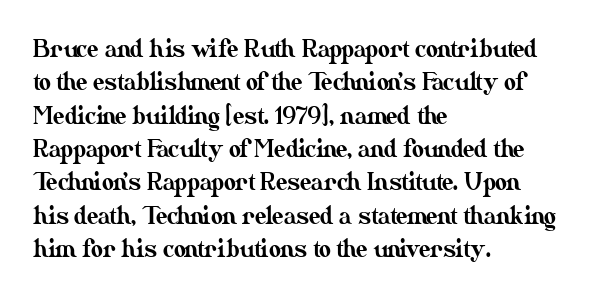
{"italic": "no", "underline": "no", "align": "left", "line_spacing": "normal", "line_spacing_ratio": 1.45, "letter_spacing": "normal", "letter_spacing_em": 0.0, "glyph_px": 23}
